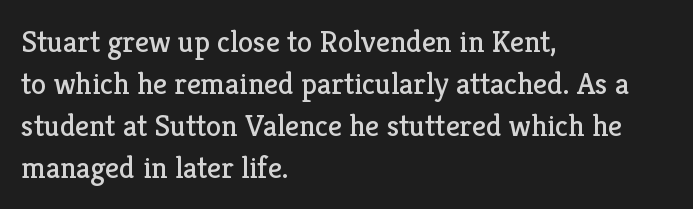
Q: Is the text bold? A: No.
Q: Is the text italic (slanted)? A: No, it is upright.
Q: Is the typeface a serif or a sans-serif typeface? A: Serif.
Q: Is the text underlined? A: No.
Q: How is the paragraph aligned? A: Left-aligned.
Q: Is the spacing between letters normal or unusually wide? A: Normal.
Q: Is the spacing between lines tight, normal or loose? A: Normal.
Q: Width (condensed, normal, or wide)? A: Normal.
Q: Stroke contrast? A: Low.
Q: x-height? A: Medium.
Q: Monospaced? A: No.
